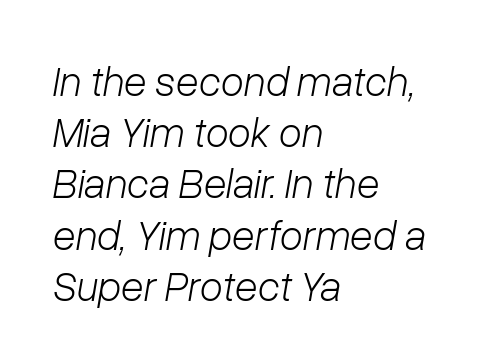
{"italic": "yes", "lean": "right", "slant_degrees": 10, "bold": "no", "weight": "light", "width": "normal", "stroke_contrast": "low", "x_height": "medium", "monospaced": "no", "underline": "no", "align": "left", "line_spacing_ratio": 1.22, "letter_spacing": "normal", "letter_spacing_em": 0.0, "glyph_px": 42}
